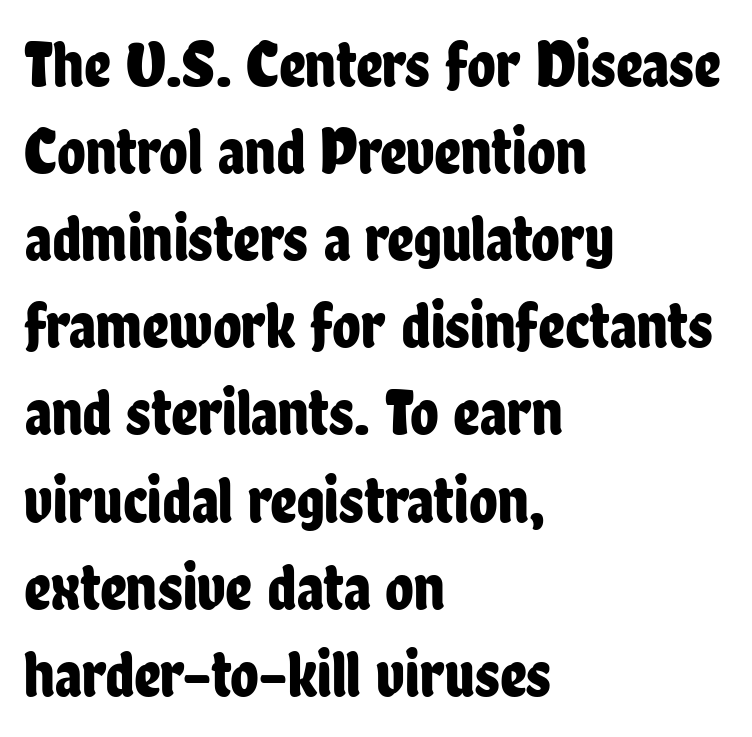
The image shows 66 px condensed sans-serif type, upright; set left-aligned, normal line spacing (1.32x), normal letter spacing, not underlined; low stroke contrast and a medium x-height.
